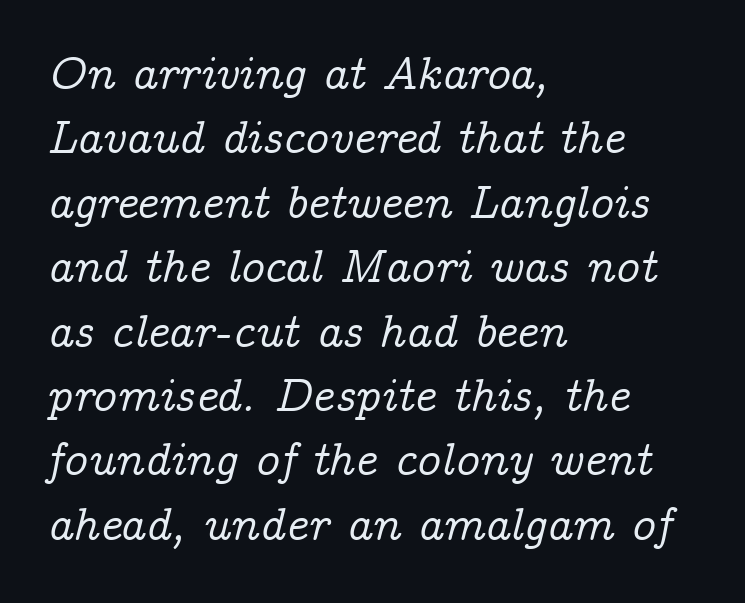
No word sits above an underline. These lines were composed using italics. Stroke terminals: seriffed. The passage shown has conventional tracking throughout. This sample has the flowing, uneven cadence of proportional lettering. Does the leading feel generous? No, just average.
